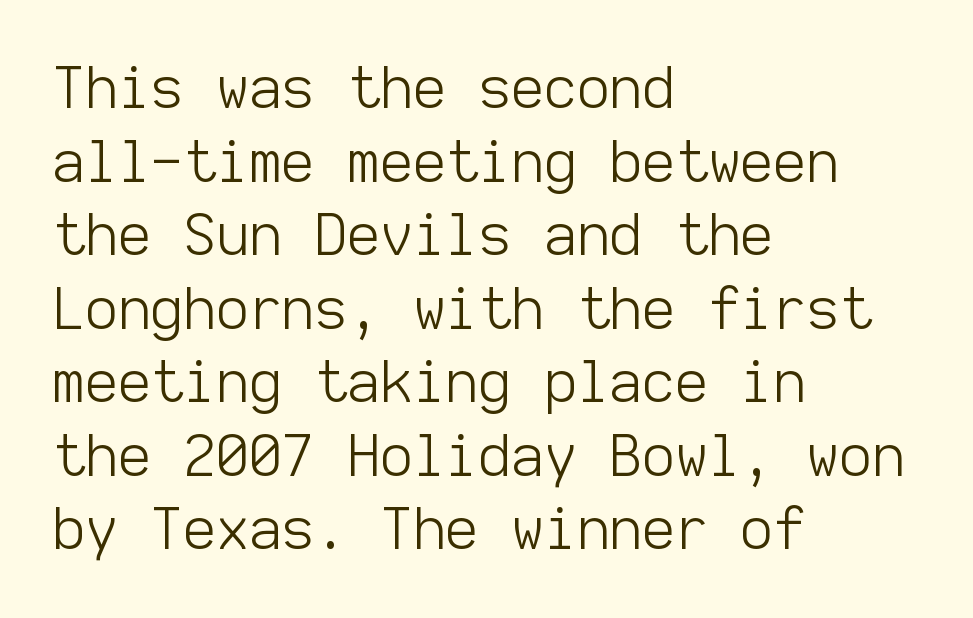
The letters carry no serifs — their stems end cleanly without finishing strokes. The gaps between neighbouring characters are ordinary and unremarkable. Reading down the block, your eye returns to a fixed left position each line. Ordinary non-slanted type is in use. Each row of text sits above clean, open space.
